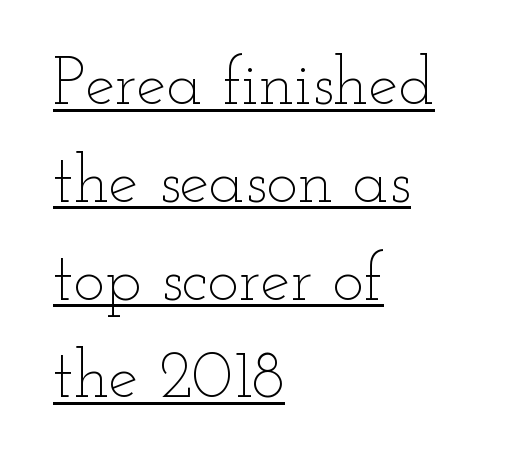
{"italic": "no", "bold": "no", "weight": "thin", "width": "wide", "stroke_contrast": "low", "x_height": "small", "monospaced": "no", "underline": "yes", "align": "left", "line_spacing": "normal", "line_spacing_ratio": 1.46, "letter_spacing": "normal", "letter_spacing_em": 0.0, "glyph_px": 67}
